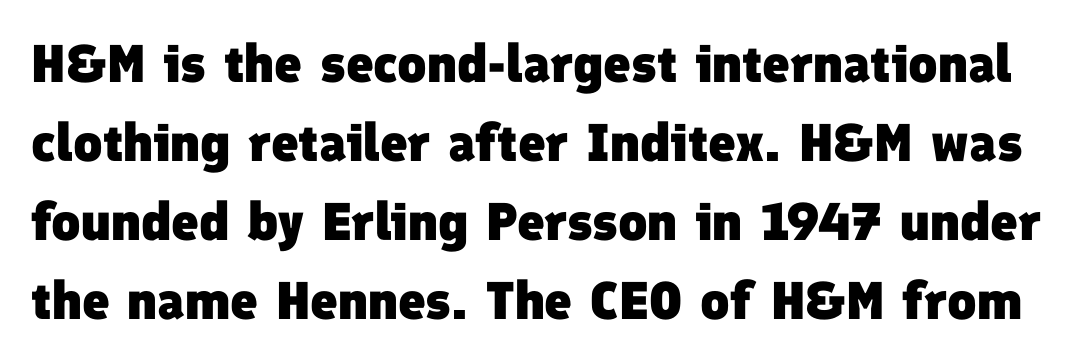
The image shows 53 px heavy sans-serif type; set normal line spacing (1.49x), normal letter spacing, not underlined; low stroke contrast and a medium x-height.
